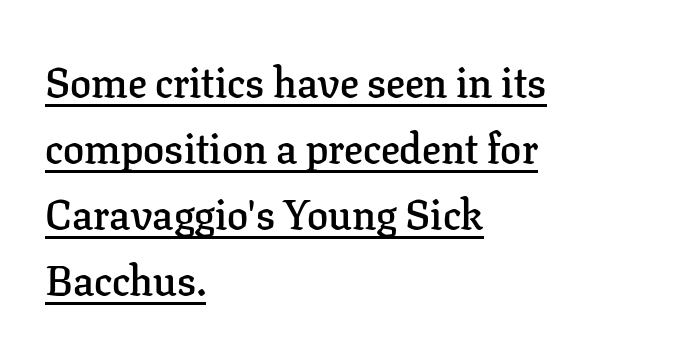
The image shows 42 px semibold serif type, upright; set left-aligned, normal line spacing (1.57x), normal letter spacing, underlined; low stroke contrast and a medium x-height.
